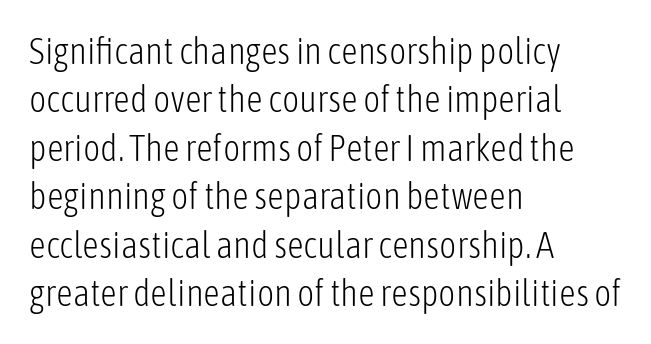
Is there any slant? The stems are plumb. The typesetting does not lean heavy: it is not bold. Decoration check: the copy has no underline. Typographically, this falls in the sans-serif category. In terms of letterspacing, this is plain default setting.
